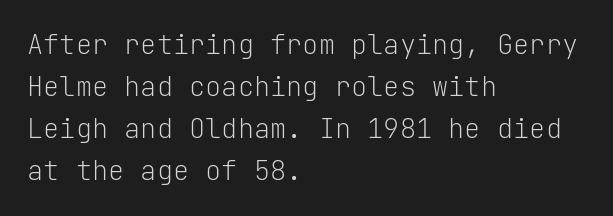
Q: Is the text bold? A: No.
Q: Is the text italic (slanted)? A: No, it is upright.
Q: Is the text underlined? A: No.
Q: How is the paragraph aligned? A: Left-aligned.
Q: Is the spacing between letters normal or unusually wide? A: Normal.
Q: Is the spacing between lines tight, normal or loose? A: Normal.
